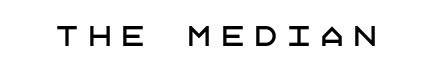
Spacing between characters has been opened up far beyond the box default. Has an underline been added? It has not. Designer's note — italics off, roman on.
